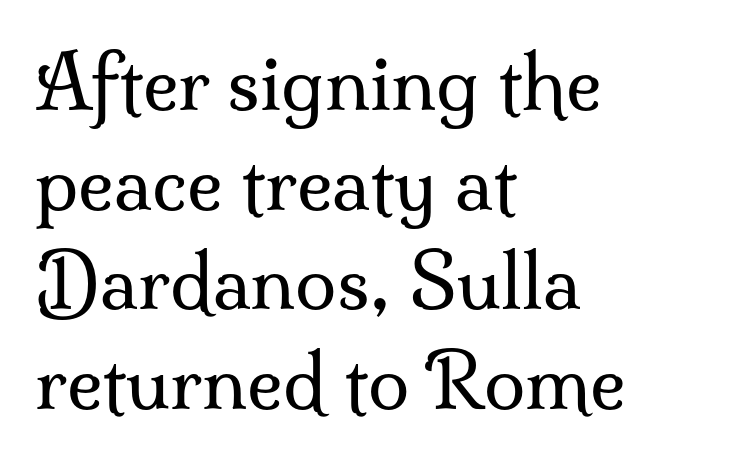
Q: Is the text bold? A: No.
Q: Is the text italic (slanted)? A: No, it is upright.
Q: Is the typeface a serif or a sans-serif typeface? A: Serif.
Q: Is the text underlined? A: No.
Q: How is the paragraph aligned? A: Left-aligned.
Q: Is the spacing between letters normal or unusually wide? A: Normal.
Q: Is the spacing between lines tight, normal or loose? A: Normal.
Q: Width (condensed, normal, or wide)? A: Normal.
Q: Stroke contrast? A: Medium.
Q: x-height? A: Small.
Q: Monospaced? A: No.
